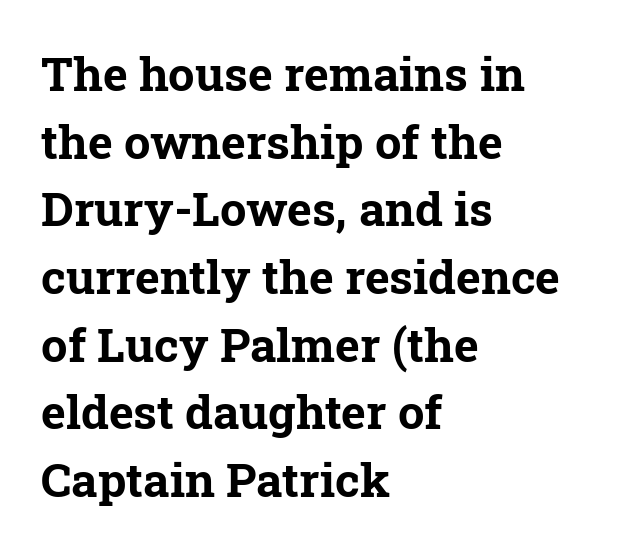
Leftover space on each line is placed entirely after the last word. Type style note: has serifs. The space beneath each line is pristine and unruled. The gaps between neighbouring characters are ordinary and unremarkable. The passage shown stacks its lines at a standard gap.
